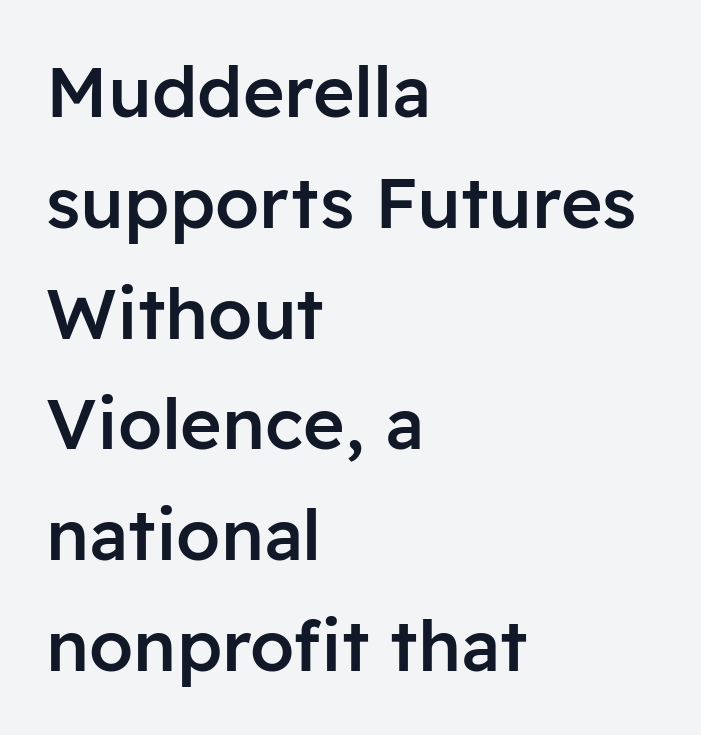
The image shows 71 px semibold sans-serif type, upright; set left-aligned, normal line spacing (1.56x), normal letter spacing, not underlined; low stroke contrast and a medium x-height.
